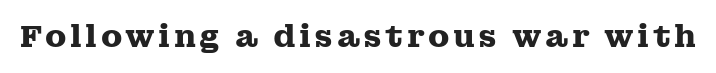
Q: Is the text bold? A: Yes.
Q: Is the text italic (slanted)? A: No, it is upright.
Q: Is the typeface a serif or a sans-serif typeface? A: Serif.
Q: Is the text underlined? A: No.
Q: Width (condensed, normal, or wide)? A: Wide.
Q: Stroke contrast? A: Medium.
Q: x-height? A: Medium.
Q: Monospaced? A: No.
